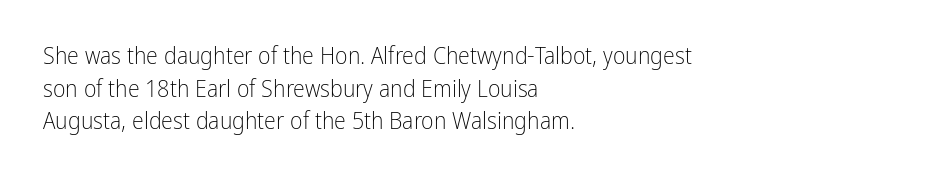
{"italic": "no", "bold": "no", "underline": "no", "align": "left", "line_spacing": "normal", "line_spacing_ratio": 1.36, "letter_spacing": "normal", "letter_spacing_em": 0.0, "glyph_px": 24}
